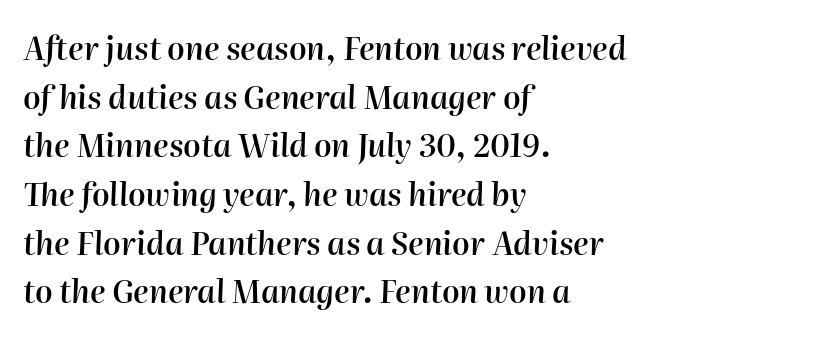
Here the designer chose a conventional face with non-uniform glyph widths. Firm but not heavy-handed strokes: this text is semibold. You could call the tracking neutral — neither tight nor loose. The ragged edge is on the right, which tells us the setting is flush left. This block has exactly the height ordinary leading produces.
